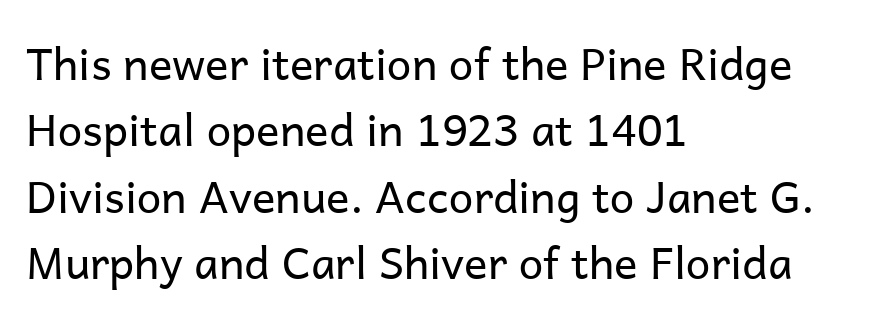
Q: Is the text bold? A: No.
Q: Is the text italic (slanted)? A: No, it is upright.
Q: Is the typeface a serif or a sans-serif typeface? A: Sans-serif.
Q: Is the text underlined? A: No.
Q: How is the paragraph aligned? A: Left-aligned.
Q: Is the spacing between letters normal or unusually wide? A: Normal.
Q: Is the spacing between lines tight, normal or loose? A: Normal.
Q: Width (condensed, normal, or wide)? A: Normal.
Q: Stroke contrast? A: Low.
Q: x-height? A: Medium.
Q: Monospaced? A: No.
